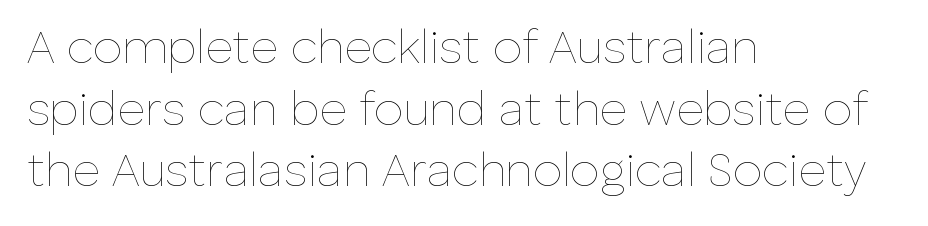
Q: Is the text bold? A: No.
Q: Is the text italic (slanted)? A: No, it is upright.
Q: Is the text underlined? A: No.
Q: How is the paragraph aligned? A: Left-aligned.
Q: Is the spacing between letters normal or unusually wide? A: Normal.
Q: Is the spacing between lines tight, normal or loose? A: Normal.
Q: Width (condensed, normal, or wide)? A: Normal.
Q: Stroke contrast? A: Low.
Q: x-height? A: Medium.
Q: Monospaced? A: No.
